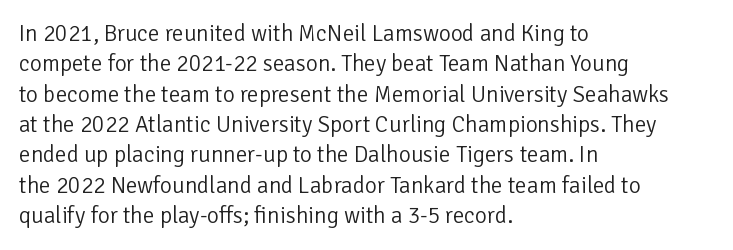
The image shows 23 px text type, upright; set left-aligned, normal line spacing (1.32x), normal letter spacing, not underlined.
